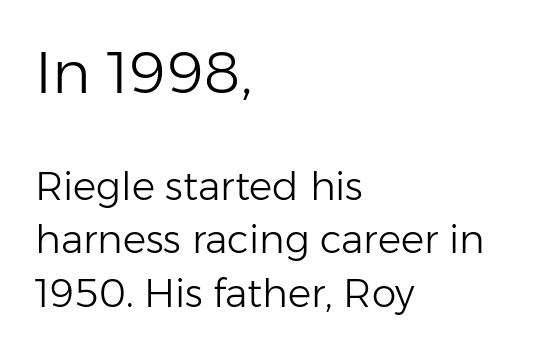
The image shows 59 px light sans-serif type, upright; set left-aligned, normal line spacing (1.36x), normal letter spacing, not underlined; the first (top) block is 1.51x larger; low stroke contrast and a medium x-height.
